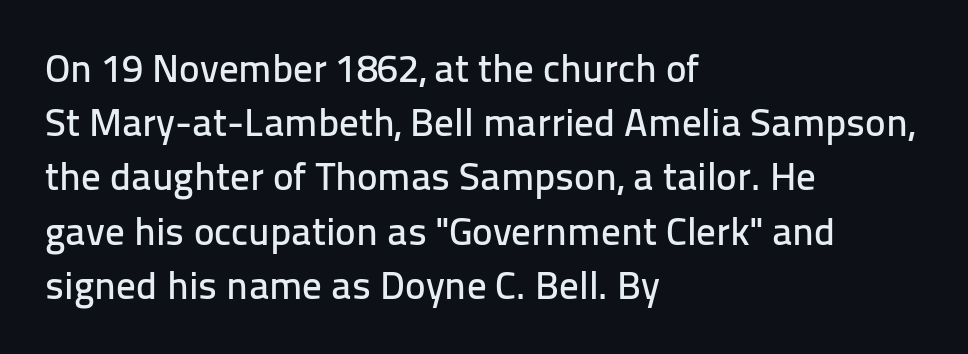
The image shows 39 px sans-serif type, upright; set left-aligned, normal line spacing (1.39x), normal letter spacing, not underlined; low stroke contrast and a medium x-height.
